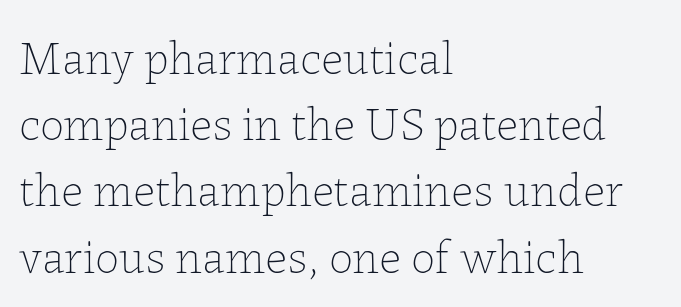
The image shows 48 px thin type, upright; set left-aligned, normal line spacing (1.38x), normal letter spacing, not underlined; low stroke contrast and a medium x-height.
